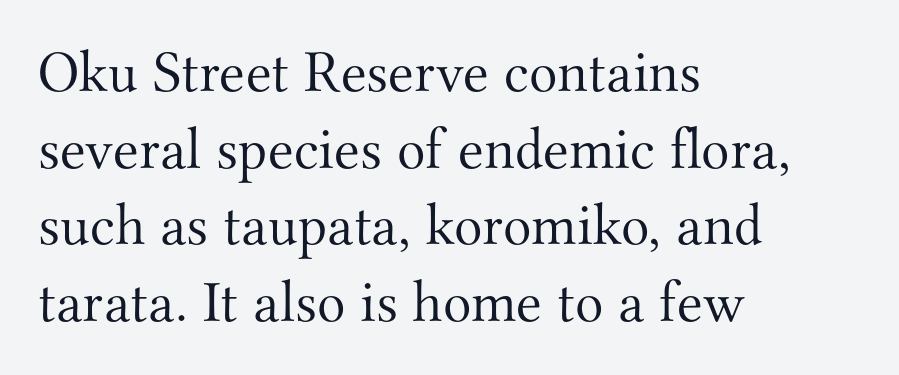
The passage is arranged the way most books set body copy — flush left. The foot of each line stays bare and open. Varying glyph widths throughout — classic text-font behaviour. The rendering uses a moderate line-height, typical for paragraphs. Are there feet on the stems? There are — it's a serif.
